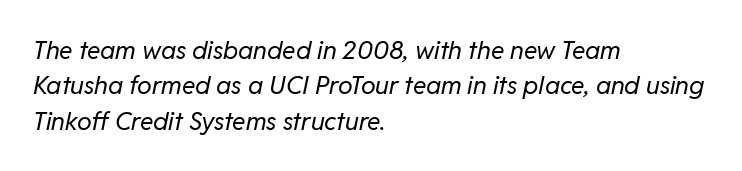
In terms of posture, this sample is oblique. Evenly set lines give the paragraph a standard silhouette. Glyph-to-glyph distance matches everyday printed text. The space beneath each line is pristine and unruled. The paragraph has a hard left edge and a soft right edge. No extra ink here — the face is not bold.
